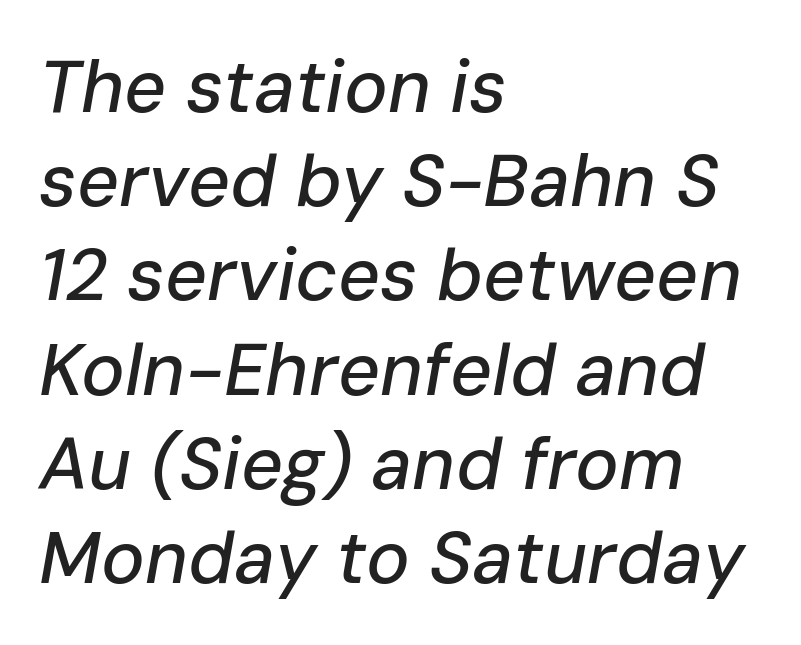
The image shows 73 px text type, italic (leaning right); set left-aligned, normal line spacing (1.29x), normal letter spacing, not underlined; low stroke contrast and a medium x-height.
